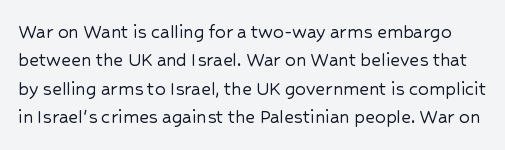
The image shows 21 px text type, upright; set normal line spacing (1.35x), normal letter spacing, not underlined.
